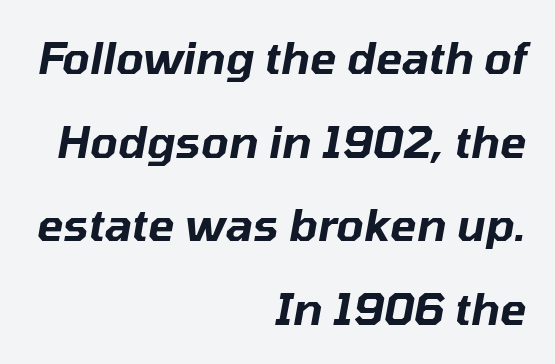
Characters are canted at an angle relative to the baseline's perpendicular. No extra tracking has been applied to these lines. The setting favours the right margin, as signatures and pull-quotes sometimes do. Looks like regular typesetting: each glyph gets only the width it needs. Plain, unruled lines of type.
